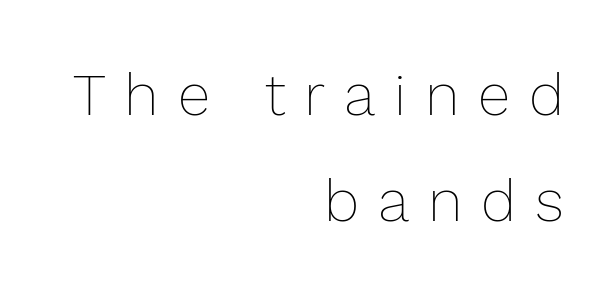
{"italic": "no", "bold": "no", "weight": "thin", "width": "normal", "x_height": "medium", "monospaced": "no", "underline": "no", "align": "right", "line_spacing_ratio": 1.79, "letter_spacing": "wide", "letter_spacing_em": 0.32, "glyph_px": 59}
